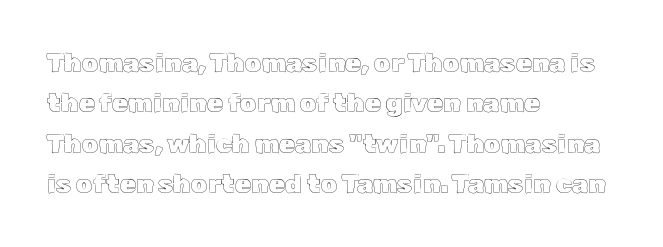
This rendering uses left alignment, leaving the right contour irregular. The vertical gap from one line to the next is medium. The space beneath each line is pristine and unruled. Does extra space separate the letters? No, they use regular spacing. Every character sits straight up, as roman type does.
